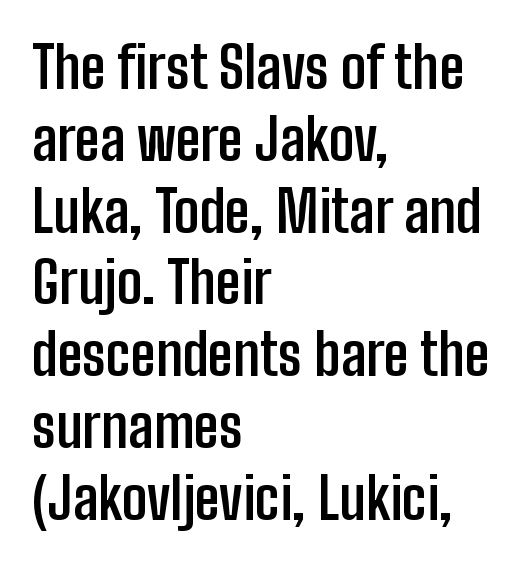
The image shows 57 px semibold, condensed sans-serif type, upright; set left-aligned, normal line spacing (1.26x), normal letter spacing, not underlined; low stroke contrast and a medium x-height.
